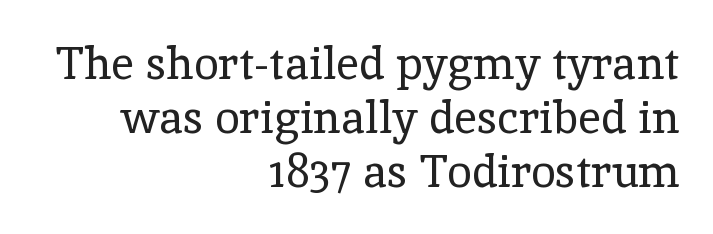
{"serif": "yes", "italic": "no", "bold": "no", "weight": "regular", "width": "normal", "x_height": "medium", "monospaced": "no", "underline": "no", "align": "right", "line_spacing_ratio": 1.2, "letter_spacing": "normal", "letter_spacing_em": 0.0, "glyph_px": 45}
